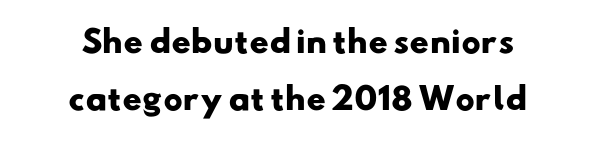
Q: Is the text bold? A: Yes.
Q: Is the typeface a serif or a sans-serif typeface? A: Sans-serif.
Q: Is the text underlined? A: No.
Q: Is the spacing between letters normal or unusually wide? A: Normal.
Q: Width (condensed, normal, or wide)? A: Wide.
Q: Stroke contrast? A: Low.
Q: x-height? A: Small.
Q: Monospaced? A: No.
